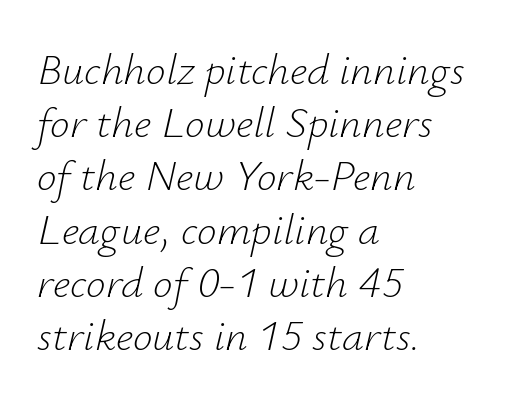
{"italic": "yes", "lean": "right", "slant_degrees": 12, "bold": "no", "weight": "light", "width": "normal", "stroke_contrast": "low", "x_height": "small", "monospaced": "no", "underline": "no", "align": "left", "line_spacing_ratio": 1.21, "letter_spacing": "normal", "letter_spacing_em": 0.0, "glyph_px": 44}
